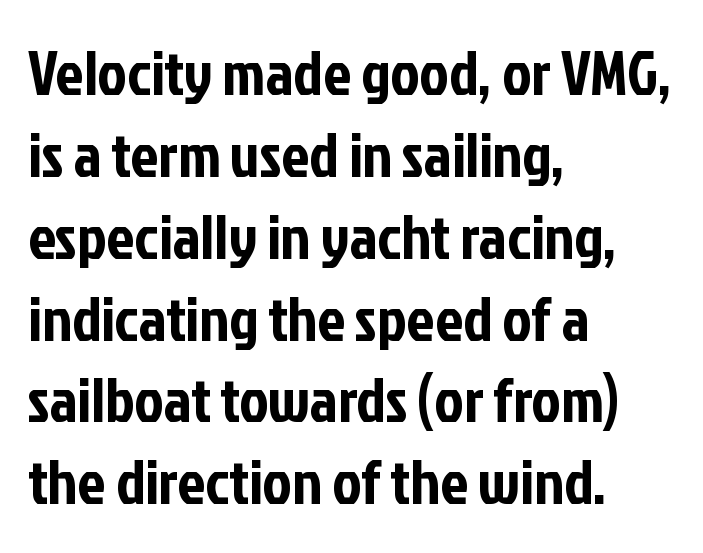
The image shows 62 px condensed sans-serif type, upright; set left-aligned, normal line spacing (1.32x), normal letter spacing, not underlined; low stroke contrast and a medium x-height.
